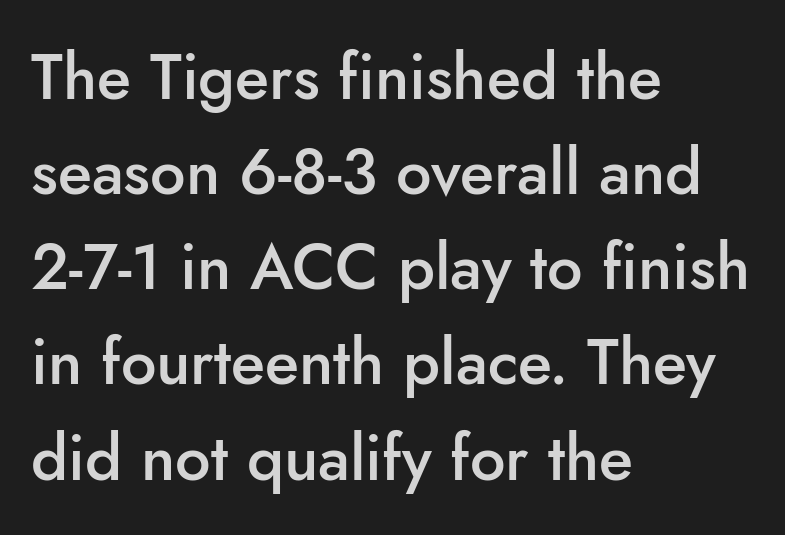
{"serif": "no", "italic": "no", "bold": "semi", "weight": "semibold", "width": "normal", "stroke_contrast": "low", "x_height": "small", "monospaced": "no", "underline": "no", "align": "left", "line_spacing": "normal", "line_spacing_ratio": 1.51, "letter_spacing": "normal", "letter_spacing_em": 0.0, "glyph_px": 63}
